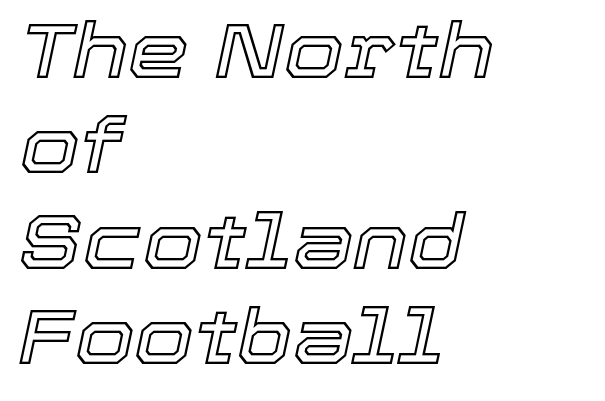
Is the letter spacing exaggerated? No — it looks like the ordinary default. The rendering uses natural spacing where letterforms have individual widths. This sample uses an oblique cut, with every glyph tilted off the vertical. A classic flush-left, rag-right setting is used for this passage. The string is rendered with underlining switched off.
